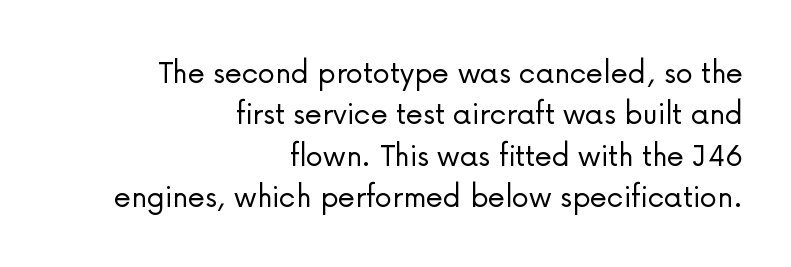
No italicization has been applied; the sample stays upright. Line endings align vertically; line beginnings do not. Is this a sans? Yes — the strokes have no serifs. No letter is thick-stroked: the sample isn't bold. Do the characters align in a grid? No, the font is proportional.
